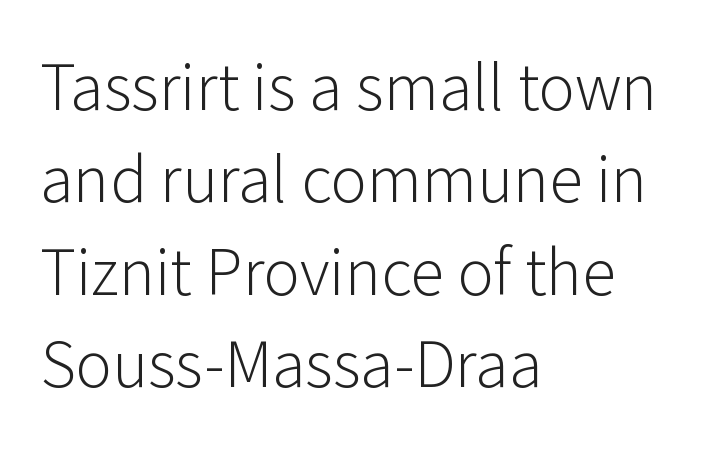
{"serif": "no", "italic": "no", "bold": "no", "weight": "light", "width": "normal", "stroke_contrast": "low", "x_height": "medium", "monospaced": "no", "underline": "no", "align": "left", "line_spacing": "normal", "line_spacing_ratio": 1.36, "letter_spacing": "normal", "letter_spacing_em": 0.0, "glyph_px": 68}
